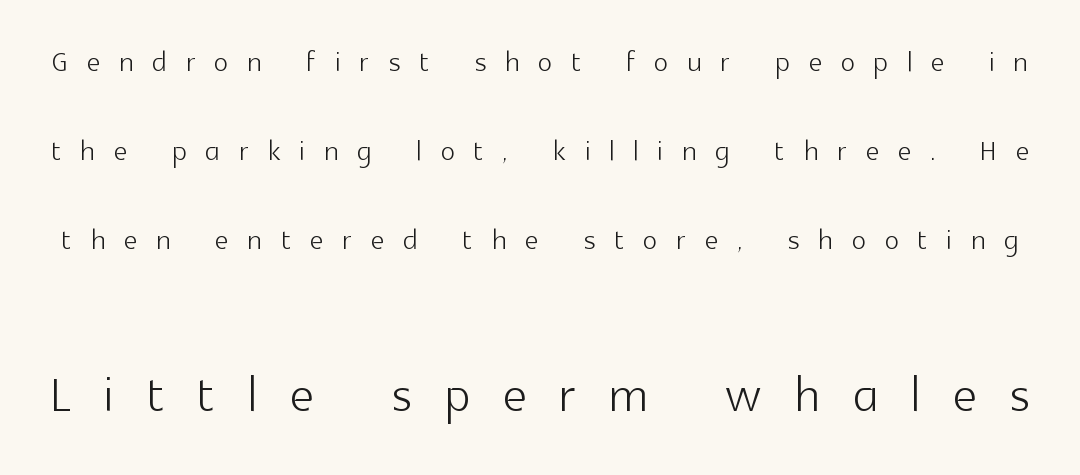
The image shows 66 px light sans-serif type, upright; set loose line spacing (2.34x), unusually wide letter spacing (+0.5 em), not underlined; the second (bottom) block is 1.74x larger; a medium x-height.
